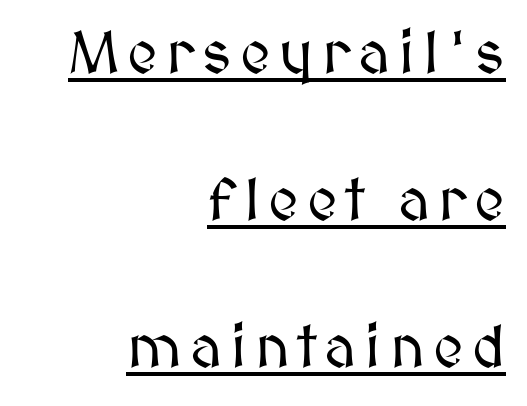
Q: Is the text italic (slanted)? A: No, it is upright.
Q: Is the text underlined? A: Yes.
Q: How is the paragraph aligned? A: Right-aligned.
Q: Is the spacing between lines tight, normal or loose? A: Loose.
Q: Width (condensed, normal, or wide)? A: Normal.
Q: Stroke contrast? A: Medium.
Q: x-height? A: Medium.
Q: Monospaced? A: No.
